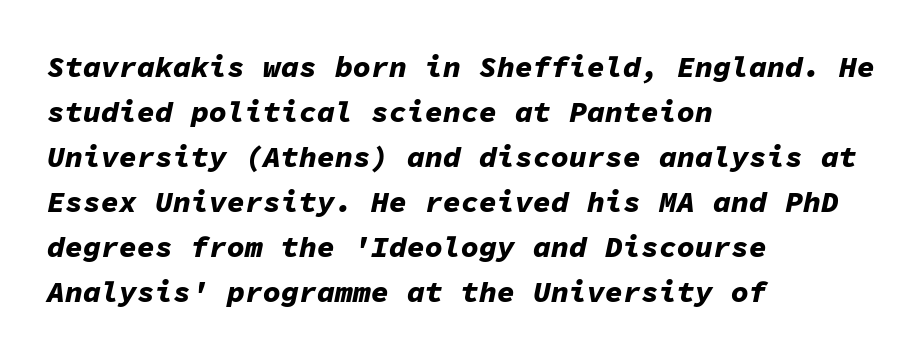
{"italic": "yes", "lean": "right", "slant_degrees": 11, "bold": "yes", "weight": "bold", "width": "normal", "stroke_contrast": "low", "x_height": "medium", "monospaced": "yes", "underline": "no", "align": "left", "line_spacing": "normal", "line_spacing_ratio": 1.5, "letter_spacing": "normal", "letter_spacing_em": 0.0, "glyph_px": 30}
